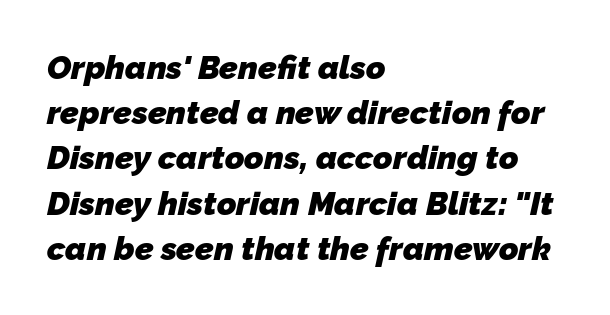
Q: Is the text bold? A: Yes.
Q: Is the typeface a serif or a sans-serif typeface? A: Sans-serif.
Q: Is the text underlined? A: No.
Q: How is the paragraph aligned? A: Left-aligned.
Q: Is the spacing between letters normal or unusually wide? A: Normal.
Q: Is the spacing between lines tight, normal or loose? A: Normal.
Q: Width (condensed, normal, or wide)? A: Normal.
Q: Stroke contrast? A: Low.
Q: x-height? A: Medium.
Q: Monospaced? A: No.
